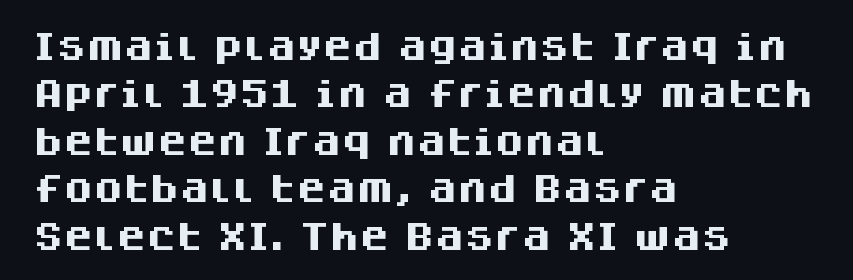
Leftover space on each line is placed entirely after the last word. The rendering uses a bold face; every stroke is thick and dark. Interline gaps are of average width in this sample. Varying glyph widths throughout — classic text-font behaviour.
